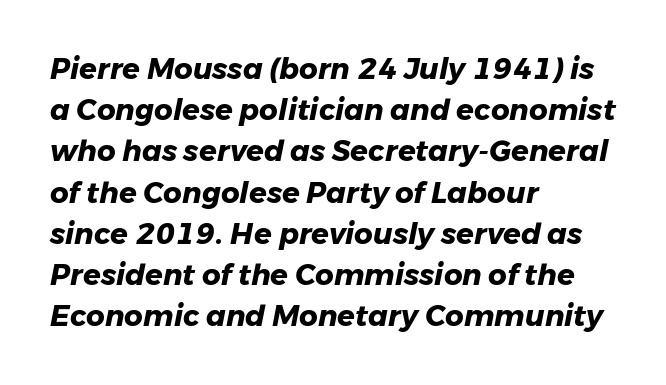
{"italic": "yes", "lean": "right", "slant_degrees": 11, "bold": "yes", "weight": "heavy", "width": "normal", "stroke_contrast": "low", "x_height": "medium", "monospaced": "no", "underline": "no", "align": "left", "line_spacing": "normal", "line_spacing_ratio": 1.42, "letter_spacing": "normal", "letter_spacing_em": 0.0, "glyph_px": 29}
